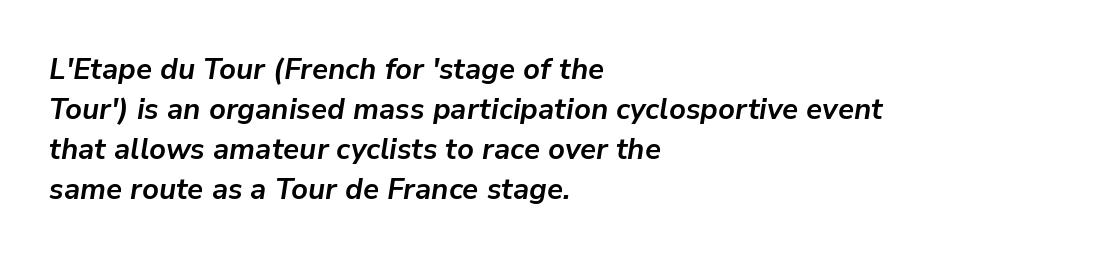
Beneath every word, the page is bare. The vertical gap from one line to the next is medium. Here the designer chose a conventional face with non-uniform glyph widths. Every letter is thick-stroked: bold, no question.
